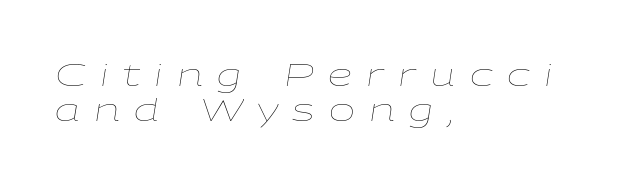
Q: Is the text bold? A: No.
Q: Is the text italic (slanted)? A: Yes, it leans right by about 9 degrees.
Q: Is the text underlined? A: No.
Q: How is the paragraph aligned? A: Left-aligned.
Q: Is the spacing between letters normal or unusually wide? A: Unusually wide.
Q: Is the spacing between lines tight, normal or loose? A: Tight.
Q: Width (condensed, normal, or wide)? A: Wide.
Q: Stroke contrast? A: Low.
Q: x-height? A: Medium.
Q: Monospaced? A: No.
